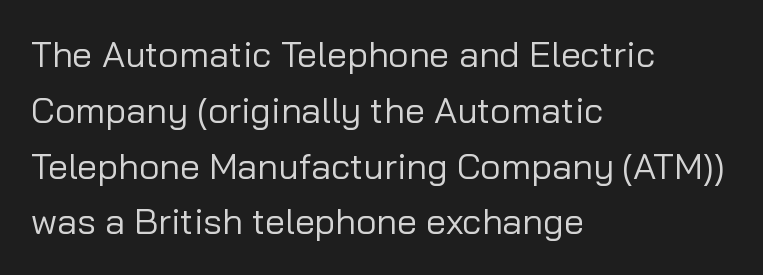
The image shows 36 px regular-weight sans-serif type, upright; set left-aligned, normal line spacing (1.55x), normal letter spacing, not underlined; low stroke contrast and a medium x-height.
